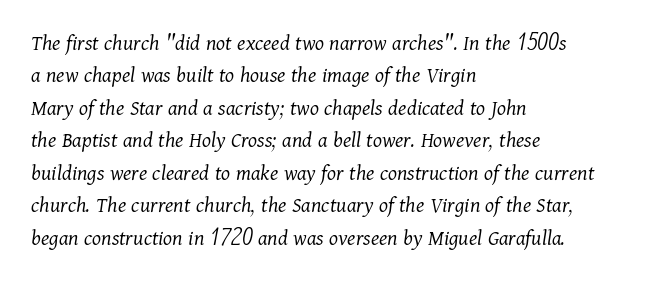
The image shows 23 px text type, italic (leaning right); set left-aligned, normal line spacing (1.41x), normal letter spacing, not underlined.
